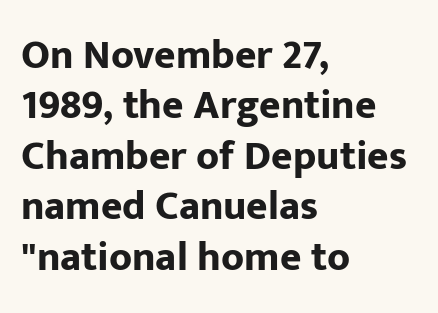
The image shows 41 px bold sans-serif type, upright; set left-aligned, line spacing 1.23x, normal letter spacing, not underlined; low stroke contrast and a medium x-height.
